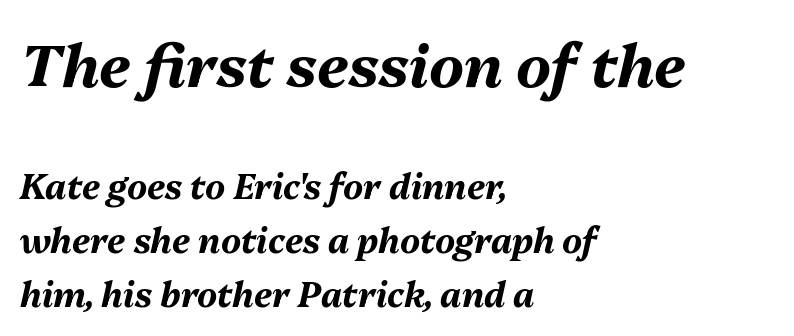
{"italic": "yes", "lean": "right", "slant_degrees": 13, "bold": "yes", "weight": "bold", "width": "normal", "stroke_contrast": "medium", "x_height": "medium", "monospaced": "no", "underline": "no", "align": "left", "line_spacing": "normal", "line_spacing_ratio": 1.58, "letter_spacing": "normal", "letter_spacing_em": 0.0, "larger_block": "first", "size_ratio": 1.74, "glyph_px": 59}
